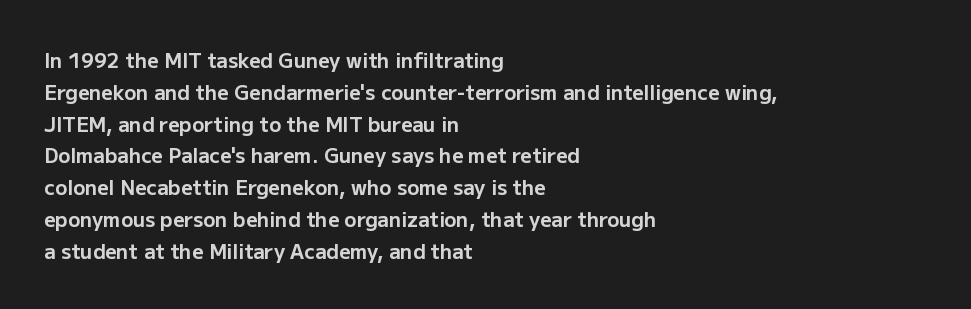
Upright lettering throughout. The foot of each line stays bare and open. Line spacing here is normal. The letters sit at their default tracking, neither squeezed nor spread. The setting favours the left margin, as ordinary paragraphs usually do. These words are printed bold, with thick strokes throughout.
